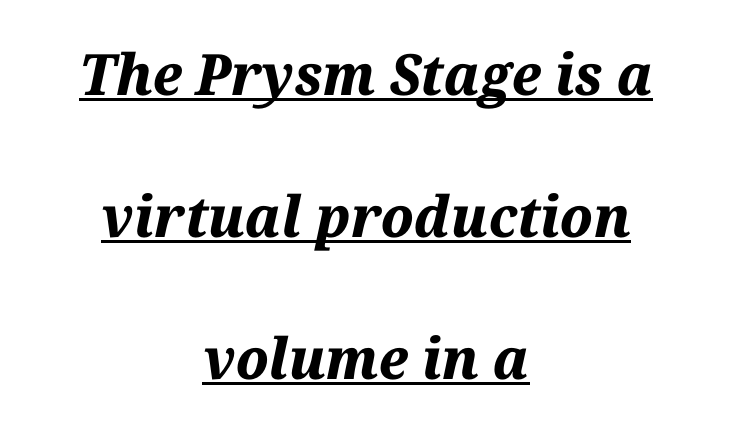
The text block is weighted toward neither margin, spreading evenly from the middle. The lettering tilts uniformly, giving the passage an italic look. Is the type bold? Yes — the strokes are clearly thick and heavy. Check the space under the baseline: a stroke is drawn there. A typesetter would call this proportional, since set widths differ per character.
